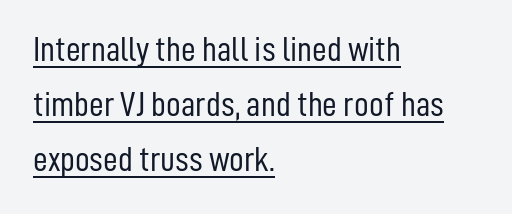
This is underlined copy, the kind a proofreader might mark for attention. These lines stack with their left ends in a neat column. Note: no serifs on the glyphs. Notice how descenders clear the ascenders below comfortably — that's standard leading. Summary of weight: not heavy and not bold.
